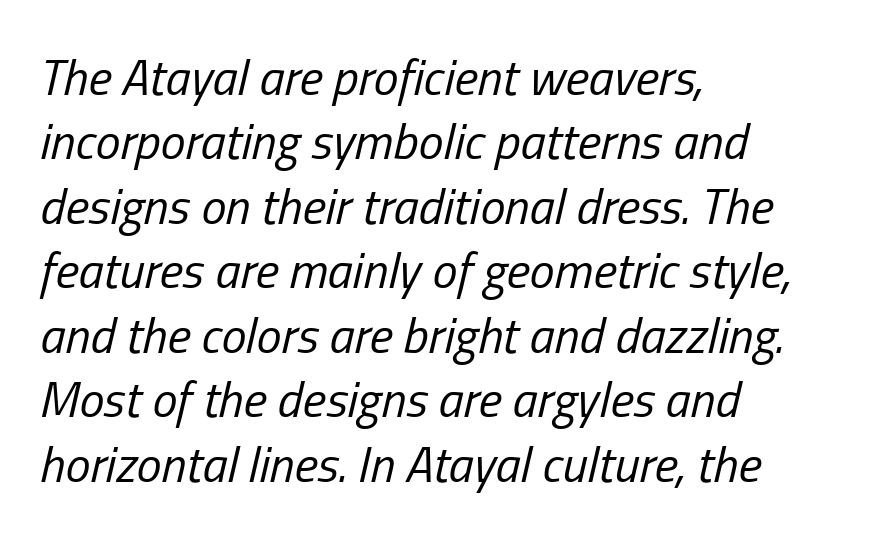
The image shows 50 px regular-weight, condensed type, italic (leaning right); set left-aligned, normal line spacing (1.29x), normal letter spacing, not underlined; low stroke contrast and a medium x-height.
